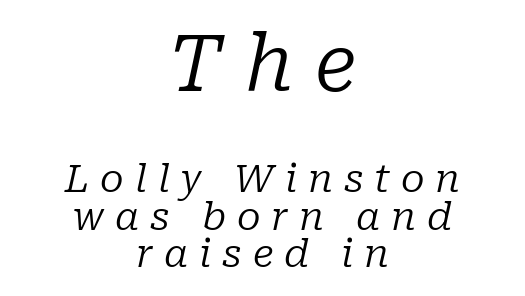
{"serif": "yes", "italic": "yes", "lean": "right", "slant_degrees": 10, "bold": "no", "weight": "regular", "width": "normal", "stroke_contrast": "low", "x_height": "medium", "monospaced": "no", "underline": "no", "align": "center", "line_spacing": "tight", "line_spacing_ratio": 0.96, "letter_spacing": "wide", "letter_spacing_em": 0.28, "larger_block": "first", "size_ratio": 2.0, "glyph_px": 78}
